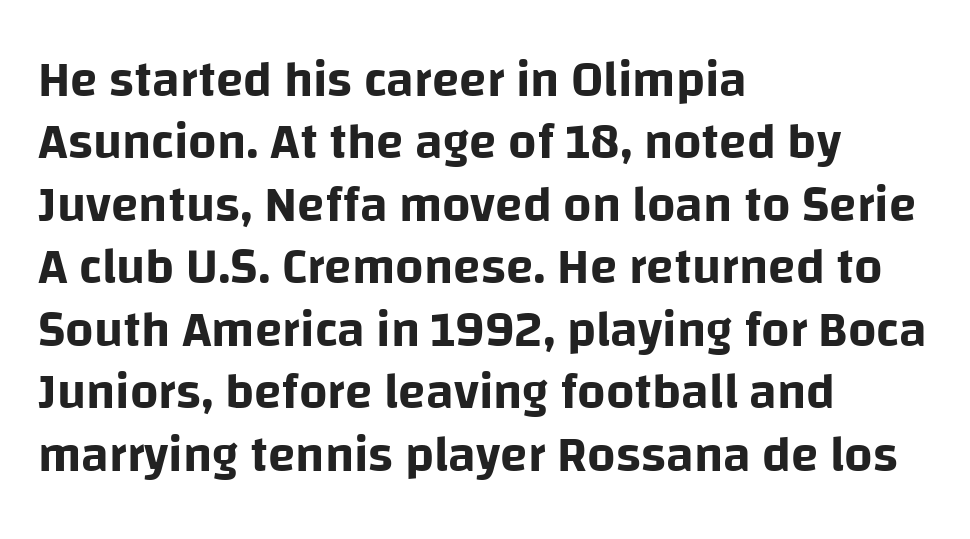
{"serif": "no", "italic": "no", "width": "normal", "stroke_contrast": "low", "x_height": "large", "monospaced": "no", "underline": "no", "align": "left", "line_spacing": "normal", "line_spacing_ratio": 1.25, "letter_spacing": "normal", "letter_spacing_em": 0.0, "glyph_px": 50}
